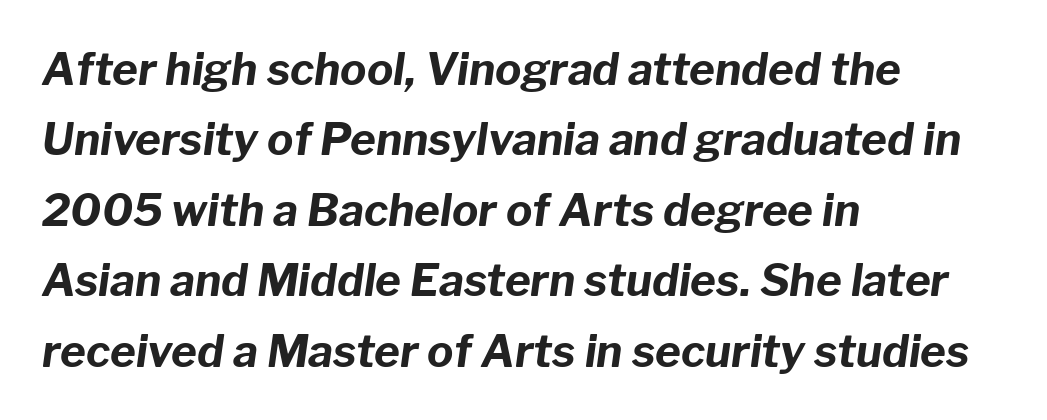
The image shows 44 px bold type, italic (leaning right); set left-aligned, normal line spacing (1.6x), normal letter spacing, not underlined; low stroke contrast and a medium x-height.
